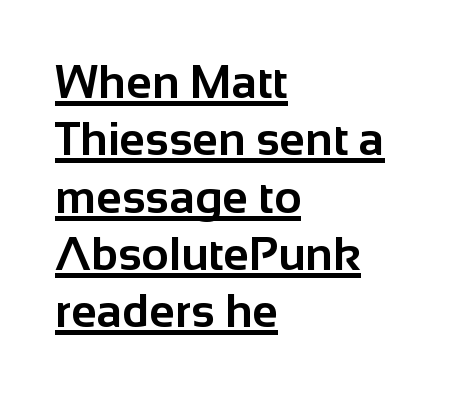
Q: Is the text bold? A: Yes.
Q: Is the text italic (slanted)? A: No, it is upright.
Q: Is the typeface a serif or a sans-serif typeface? A: Sans-serif.
Q: Is the text underlined? A: Yes.
Q: How is the paragraph aligned? A: Left-aligned.
Q: Is the spacing between letters normal or unusually wide? A: Normal.
Q: Width (condensed, normal, or wide)? A: Normal.
Q: Stroke contrast? A: Low.
Q: x-height? A: Medium.
Q: Monospaced? A: No.
